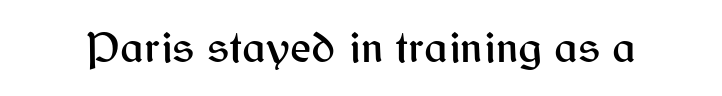
{"serif": "no", "italic": "no", "width": "normal", "stroke_contrast": "medium", "x_height": "medium", "monospaced": "no", "underline": "no", "letter_spacing": "normal", "letter_spacing_em": 0.0, "glyph_px": 45}
